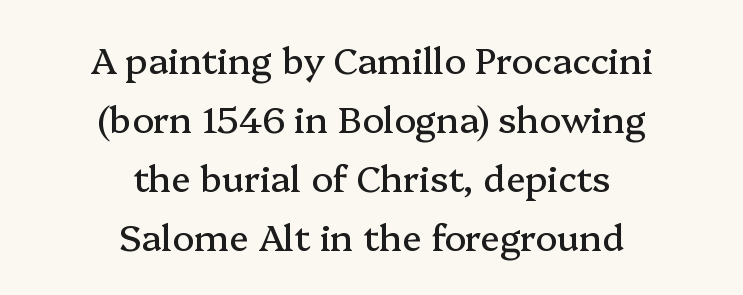
{"serif": "yes", "italic": "no", "width": "normal", "stroke_contrast": "medium", "x_height": "medium", "monospaced": "no", "underline": "no", "align": "center", "line_spacing": "normal", "line_spacing_ratio": 1.64, "letter_spacing": "normal", "letter_spacing_em": 0.0, "glyph_px": 36}
